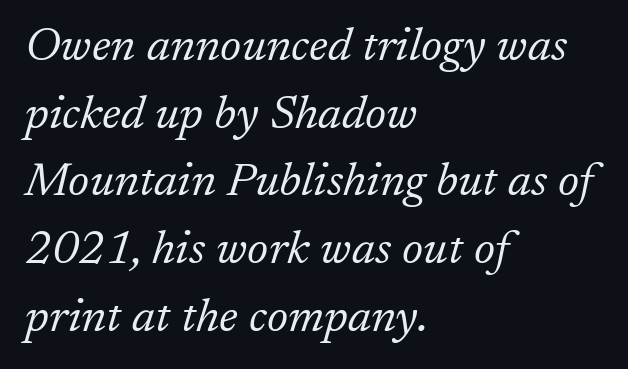
The image shows 47 px light serif type, italic (leaning right); set left-aligned, normal line spacing (1.44x), normal letter spacing, not underlined; low stroke contrast and a medium x-height.
